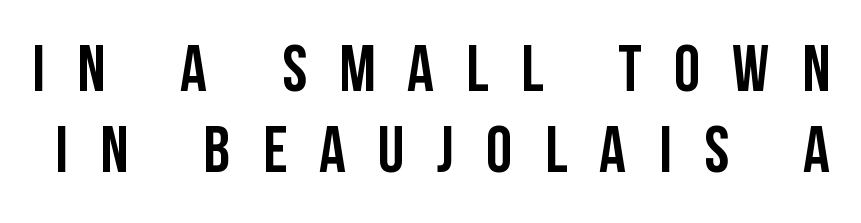
{"serif": "no", "italic": "no", "width": "condensed", "stroke_contrast": "low", "x_height": "large", "monospaced": "no", "underline": "no", "line_spacing_ratio": 1.22, "letter_spacing": "wide", "letter_spacing_em": 0.49, "glyph_px": 66}
